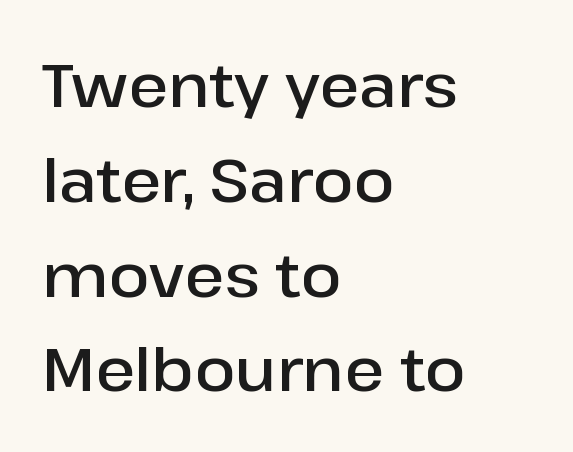
Q: Is the text bold? A: Semi-bold.
Q: Is the text italic (slanted)? A: No, it is upright.
Q: Is the typeface a serif or a sans-serif typeface? A: Sans-serif.
Q: Is the text underlined? A: No.
Q: How is the paragraph aligned? A: Left-aligned.
Q: Is the spacing between letters normal or unusually wide? A: Normal.
Q: Is the spacing between lines tight, normal or loose? A: Normal.
Q: Width (condensed, normal, or wide)? A: Normal.
Q: Stroke contrast? A: Low.
Q: x-height? A: Medium.
Q: Monospaced? A: No.
